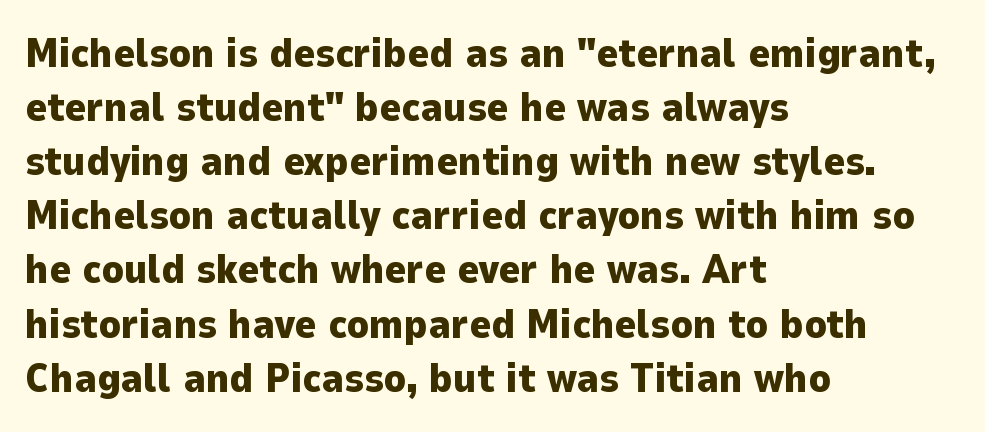
Q: Is the text bold? A: Yes.
Q: Is the text italic (slanted)? A: No, it is upright.
Q: Is the typeface a serif or a sans-serif typeface? A: Sans-serif.
Q: Is the text underlined? A: No.
Q: How is the paragraph aligned? A: Left-aligned.
Q: Is the spacing between letters normal or unusually wide? A: Normal.
Q: Is the spacing between lines tight, normal or loose? A: Normal.
Q: Width (condensed, normal, or wide)? A: Normal.
Q: Stroke contrast? A: Low.
Q: x-height? A: Medium.
Q: Monospaced? A: No.
